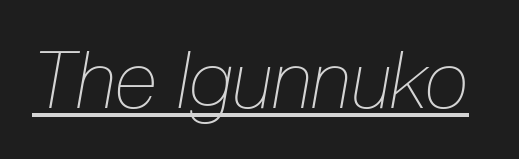
{"italic": "yes", "lean": "right", "slant_degrees": 10, "bold": "no", "weight": "thin", "width": "condensed", "stroke_contrast": "low", "x_height": "medium", "monospaced": "no", "underline": "yes", "letter_spacing": "normal", "letter_spacing_em": 0.0, "glyph_px": 79}
